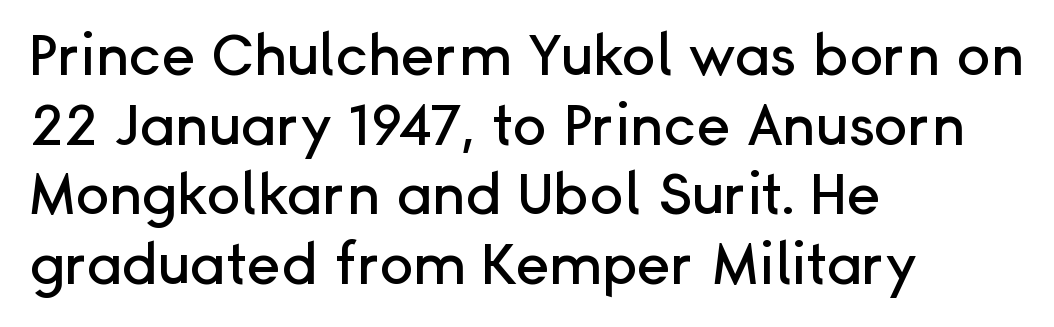
Style check: upright. You could not count columns in this text — the font is proportionally spaced. Casual observation: everything's shoved over to the left. What stands out about the letter spacing? Nothing — it is the standard amount.
